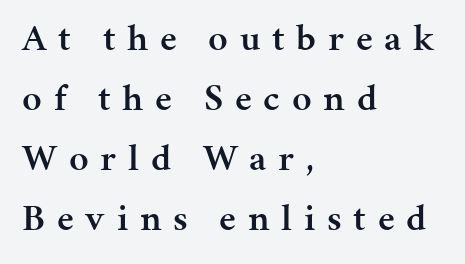
Just letters on the line, the space beneath them empty. The paragraph shown leans on its left margin. Little horizontal feet cap the strokes, marking this as serif type. This is roman type, the default non-slanted kind. Look at the stroke-to-counter ratio: somewhat heavy, a semibold.
